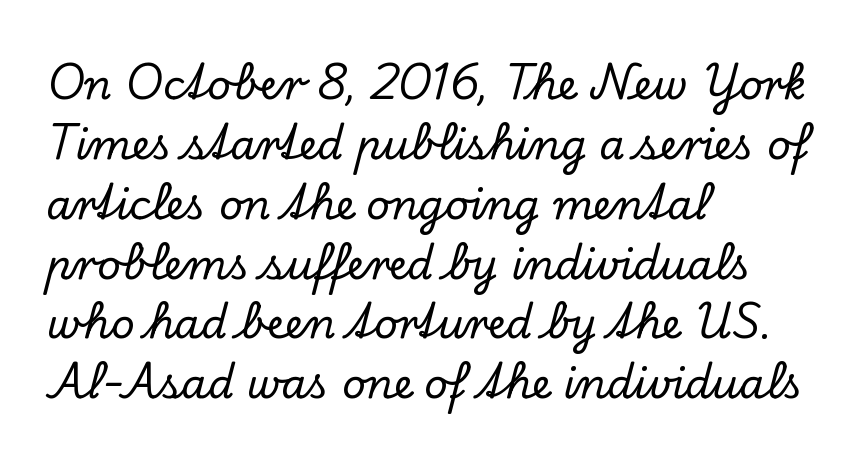
The image shows 41 px serif type; set left-aligned, normal line spacing (1.46x), normal letter spacing, not underlined; low stroke contrast and a small x-height.
